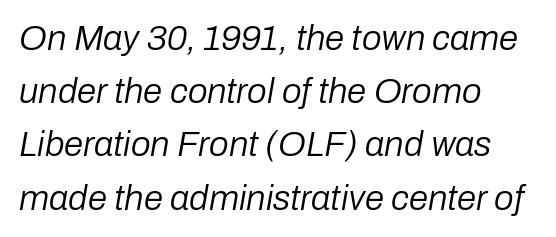
The image shows 35 px regular-weight type, italic (leaning right); set left-aligned, normal line spacing (1.52x), normal letter spacing, not underlined; low stroke contrast and a medium x-height.
